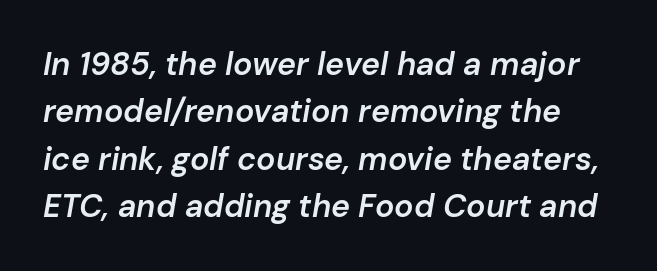
Only glyphs here, with clear space below each row. Observe the lean: these are italic letterforms. Students, this is semibold: more ink than regular, less than bold. The letters sit at their default tracking, neither squeezed nor spread. Quick note: interline space is typical. Character widths vary here, with narrow letters taking less room than wide ones.
